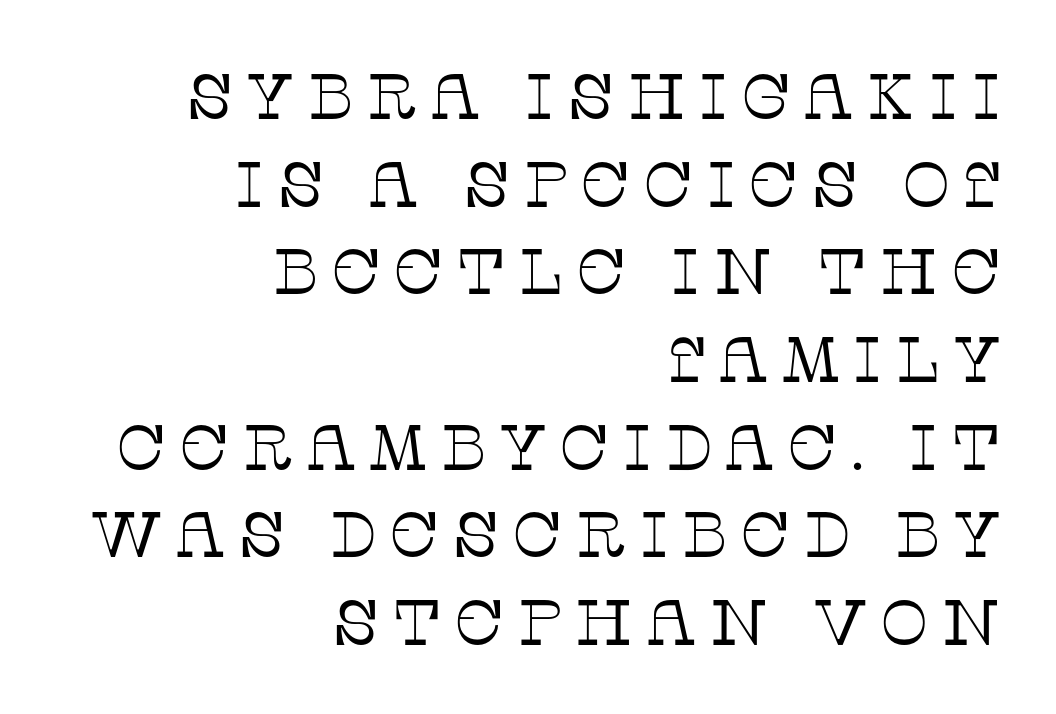
Q: Is the text bold? A: No.
Q: Is the text italic (slanted)? A: No, it is upright.
Q: Is the typeface a serif or a sans-serif typeface? A: Serif.
Q: Is the text underlined? A: No.
Q: How is the paragraph aligned? A: Right-aligned.
Q: Is the spacing between lines tight, normal or loose? A: Normal.
Q: Width (condensed, normal, or wide)? A: Normal.
Q: Stroke contrast? A: Low.
Q: x-height? A: Large.
Q: Monospaced? A: No.
